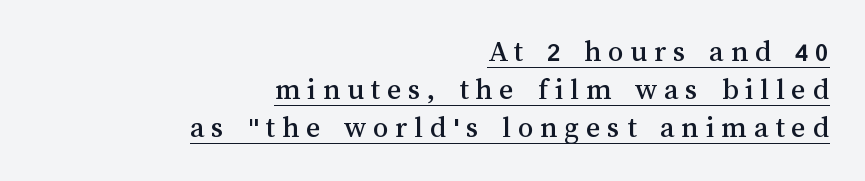
{"italic": "no", "width": "normal", "stroke_contrast": "medium", "x_height": "medium", "monospaced": "no", "underline": "yes", "align": "right", "line_spacing_ratio": 1.23, "letter_spacing": "wide", "letter_spacing_em": 0.22, "glyph_px": 31}
